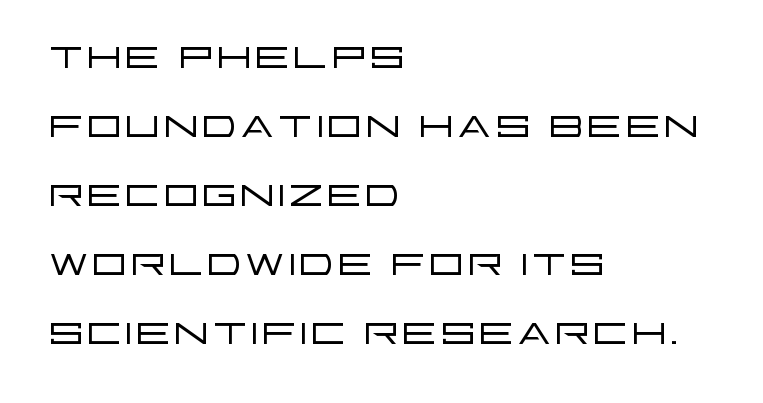
{"serif": "no", "italic": "no", "bold": "no", "weight": "light", "width": "wide", "stroke_contrast": "low", "x_height": "large", "monospaced": "no", "underline": "no", "align": "left", "line_spacing_ratio": 1.21, "letter_spacing": "normal", "letter_spacing_em": 0.0, "glyph_px": 57}
